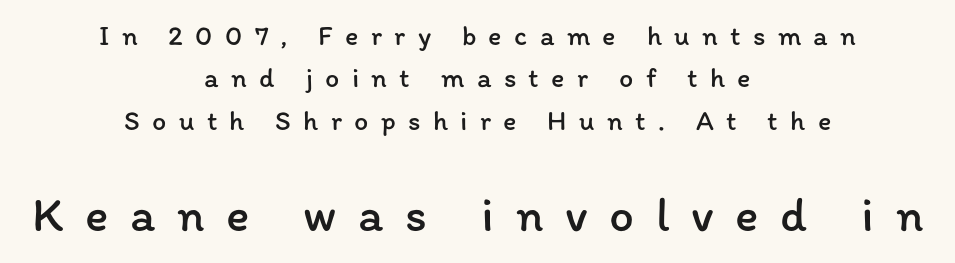
{"italic": "no", "bold": "no", "weight": "regular", "width": "normal", "stroke_contrast": "low", "x_height": "medium", "monospaced": "no", "underline": "no", "align": "center", "line_spacing": "normal", "line_spacing_ratio": 1.51, "letter_spacing": "wide", "letter_spacing_em": 0.44, "larger_block": "second", "size_ratio": 1.75, "glyph_px": 49}
